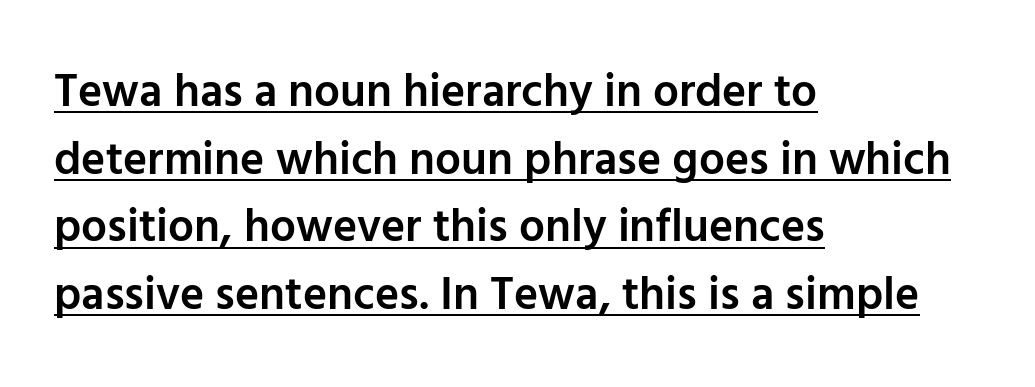
This rendering features underlined lettering. These lines stack with their left ends in a neat column. What stands out about the letter spacing? Nothing — it is the standard amount. Varying glyph widths throughout — classic text-font behaviour. A sans-serif font was chosen for this passage.
